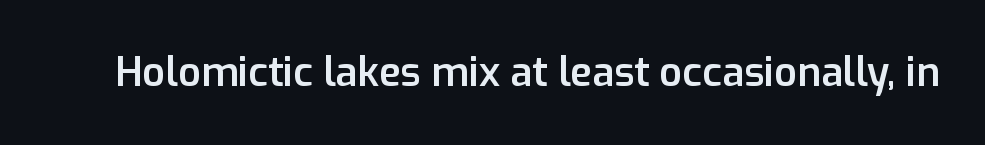
Q: Is the text bold? A: Semi-bold.
Q: Is the text italic (slanted)? A: No, it is upright.
Q: Is the typeface a serif or a sans-serif typeface? A: Sans-serif.
Q: Is the text underlined? A: No.
Q: Is the spacing between letters normal or unusually wide? A: Normal.
Q: Width (condensed, normal, or wide)? A: Normal.
Q: Stroke contrast? A: Low.
Q: x-height? A: Medium.
Q: Monospaced? A: No.
